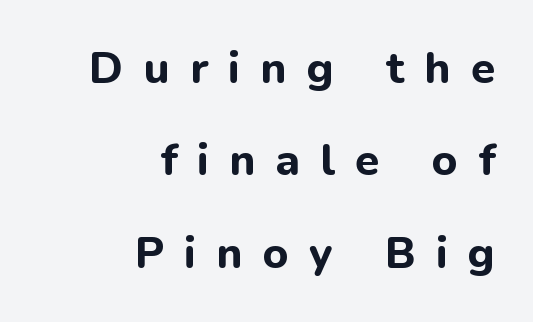
The image shows 44 px bold sans-serif type, upright; set right-aligned, loose line spacing (2.1x), unusually wide letter spacing (+0.46 em), not underlined; low stroke contrast and a medium x-height.
